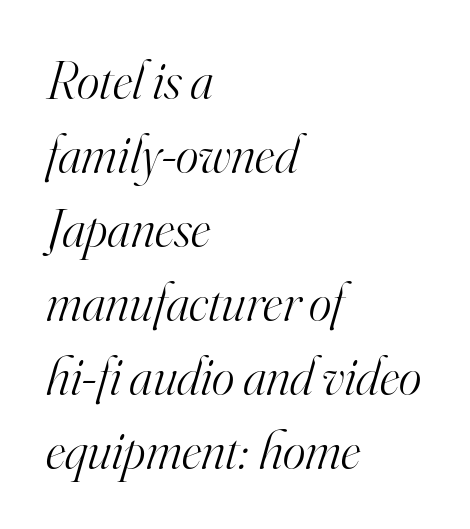
The zone under the glyphs is completely vacant. Does the lettering tilt? It does — this is italic. The horizontal fit of the characters is conventional and even. All the whitespace from short lines collects on the right.
